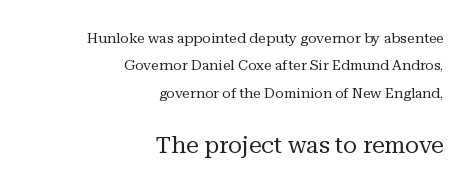
Q: Is the text bold? A: No.
Q: Is the text italic (slanted)? A: No, it is upright.
Q: Is the text underlined? A: No.
Q: How is the paragraph aligned? A: Right-aligned.
Q: Is the spacing between letters normal or unusually wide? A: Normal.
Q: Is the spacing between lines tight, normal or loose? A: Loose.
Q: Which block of text is set in a larger size, the first (top) or the second (bottom)? A: The second (bottom) one.
